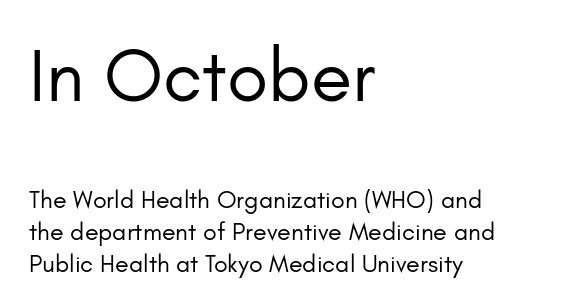
The letterforms sit shoulder to shoulder at normal distance. Character widths vary here, with narrow letters taking less room than wide ones. Reading down the block, your eye returns to a fixed left position each line. Note: larger setting up top, smaller setting below. Weight: not bold — regular or lighter. Underline: absent.
